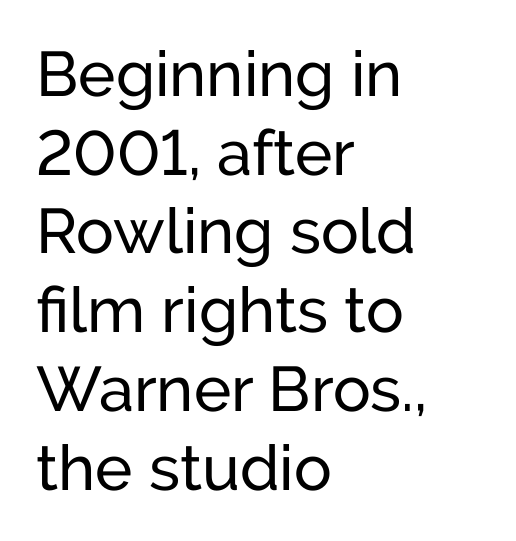
The image shows 63 px sans-serif type, upright; set left-aligned, normal line spacing (1.25x), normal letter spacing, not underlined; low stroke contrast and a medium x-height.
